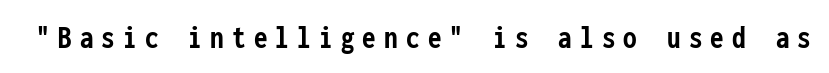
As a designer I'd log this as weight 700, bold. Serifs: no, the terminals of the letterforms are clean. Underline: absent. These lines have a slow, spaced-out rhythm from letter to letter. No italicization has been applied; the sample stays upright. A typesetter would call this monospace, since all characters share one set width.
